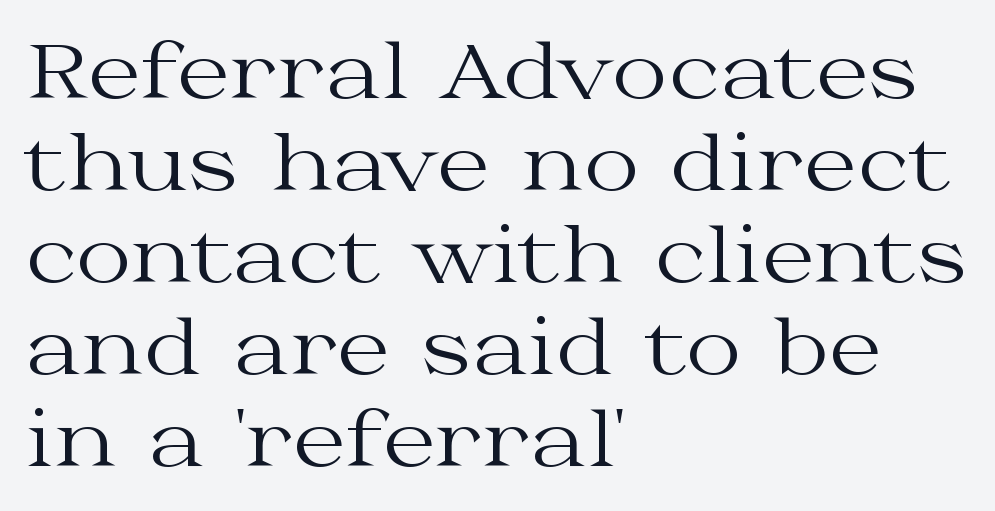
The image shows 76 px regular-weight, wide serif type, upright; set left-aligned, line spacing 1.21x, normal letter spacing, not underlined; medium stroke contrast and a medium x-height.
